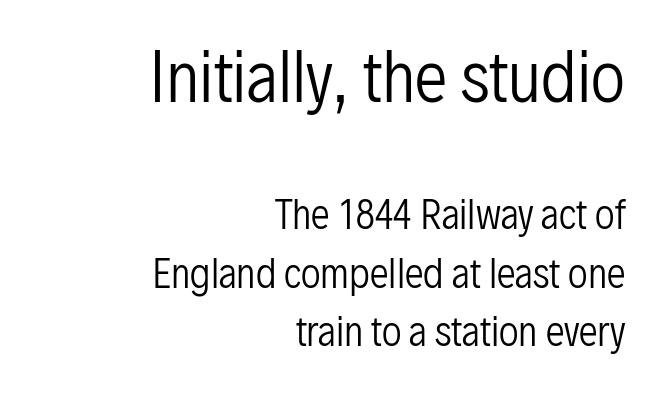
Q: Is the text bold? A: No.
Q: Is the text italic (slanted)? A: No, it is upright.
Q: Is the typeface a serif or a sans-serif typeface? A: Sans-serif.
Q: Is the text underlined? A: No.
Q: How is the paragraph aligned? A: Right-aligned.
Q: Is the spacing between letters normal or unusually wide? A: Normal.
Q: Is the spacing between lines tight, normal or loose? A: Normal.
Q: Which block of text is set in a larger size, the first (top) or the second (bottom)? A: The first (top) one.
Q: Width (condensed, normal, or wide)? A: Condensed.
Q: Stroke contrast? A: Low.
Q: x-height? A: Medium.
Q: Monospaced? A: No.
